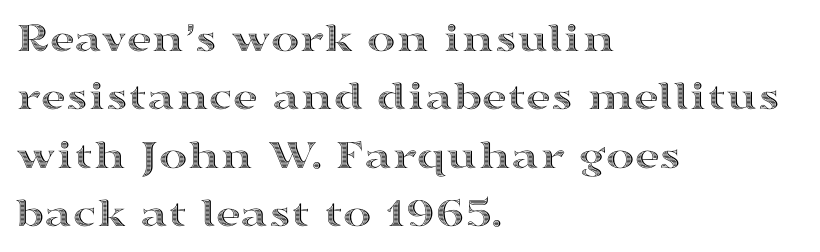
Q: Is the text italic (slanted)? A: No, it is upright.
Q: Is the text underlined? A: No.
Q: How is the paragraph aligned? A: Left-aligned.
Q: Is the spacing between letters normal or unusually wide? A: Normal.
Q: Is the spacing between lines tight, normal or loose? A: Normal.
Q: Width (condensed, normal, or wide)? A: Wide.
Q: x-height? A: Medium.
Q: Monospaced? A: No.
